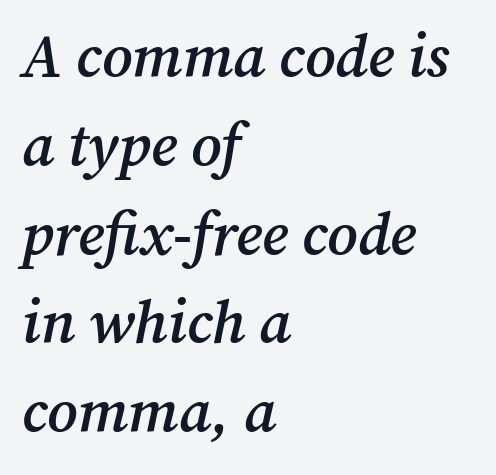
Q: Is the text bold? A: Semi-bold.
Q: Is the text italic (slanted)? A: Yes, it leans right by about 12 degrees.
Q: Is the typeface a serif or a sans-serif typeface? A: Serif.
Q: Is the text underlined? A: No.
Q: How is the paragraph aligned? A: Left-aligned.
Q: Is the spacing between letters normal or unusually wide? A: Normal.
Q: Is the spacing between lines tight, normal or loose? A: Normal.
Q: Width (condensed, normal, or wide)? A: Normal.
Q: Stroke contrast? A: Medium.
Q: x-height? A: Medium.
Q: Monospaced? A: No.
